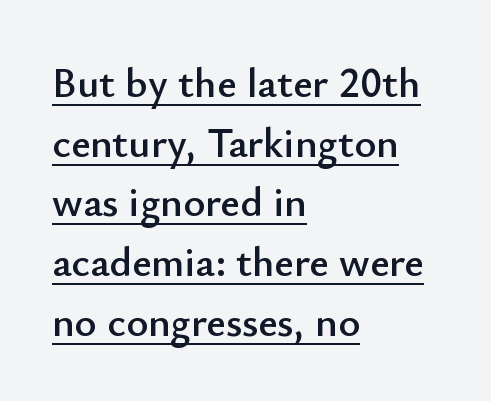
Q: Is the text italic (slanted)? A: No, it is upright.
Q: Is the typeface a serif or a sans-serif typeface? A: Sans-serif.
Q: Is the text underlined? A: Yes.
Q: How is the paragraph aligned? A: Left-aligned.
Q: Is the spacing between letters normal or unusually wide? A: Normal.
Q: Is the spacing between lines tight, normal or loose? A: Normal.
Q: Width (condensed, normal, or wide)? A: Normal.
Q: Stroke contrast? A: Low.
Q: x-height? A: Small.
Q: Monospaced? A: No.
